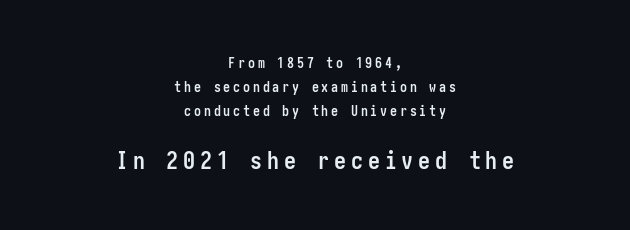
The image shows 24 px bold type, upright; set centered, normal line spacing (1.7x), unusually wide letter spacing (+0.2 em), not underlined; the second (bottom) block is 1.71x larger.
